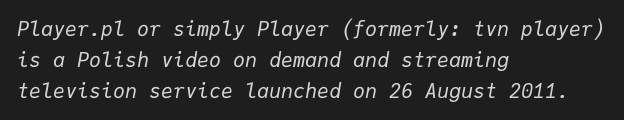
Q: Is the text bold? A: No.
Q: Is the text italic (slanted)? A: Yes, it leans right by about 9 degrees.
Q: Is the text underlined? A: No.
Q: How is the paragraph aligned? A: Left-aligned.
Q: Is the spacing between letters normal or unusually wide? A: Normal.
Q: Is the spacing between lines tight, normal or loose? A: Normal.
